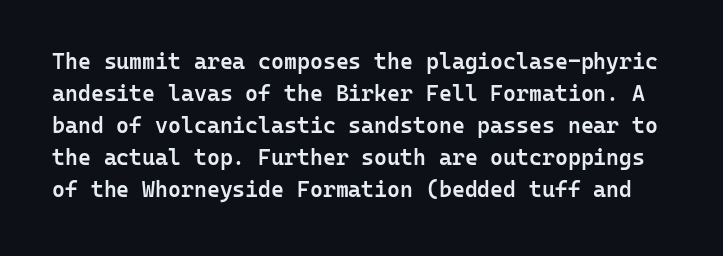
The image shows 22 px text type, upright; set normal line spacing (1.46x), normal letter spacing, not underlined.
